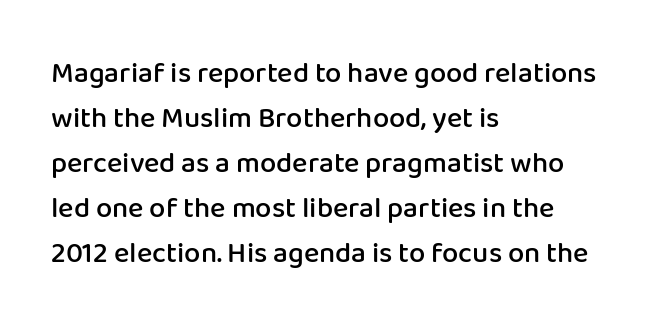
{"serif": "no", "italic": "no", "bold": "semi", "weight": "semibold", "width": "normal", "stroke_contrast": "low", "x_height": "medium", "monospaced": "no", "underline": "no", "align": "left", "line_spacing": "normal", "line_spacing_ratio": 1.55, "letter_spacing": "normal", "letter_spacing_em": 0.0, "glyph_px": 29}
